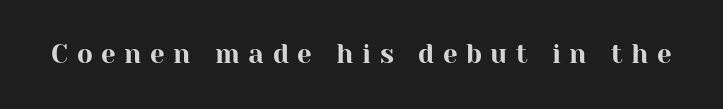
Q: Is the text italic (slanted)? A: No, it is upright.
Q: Is the text underlined? A: No.
Q: Is the spacing between letters normal or unusually wide? A: Unusually wide.
